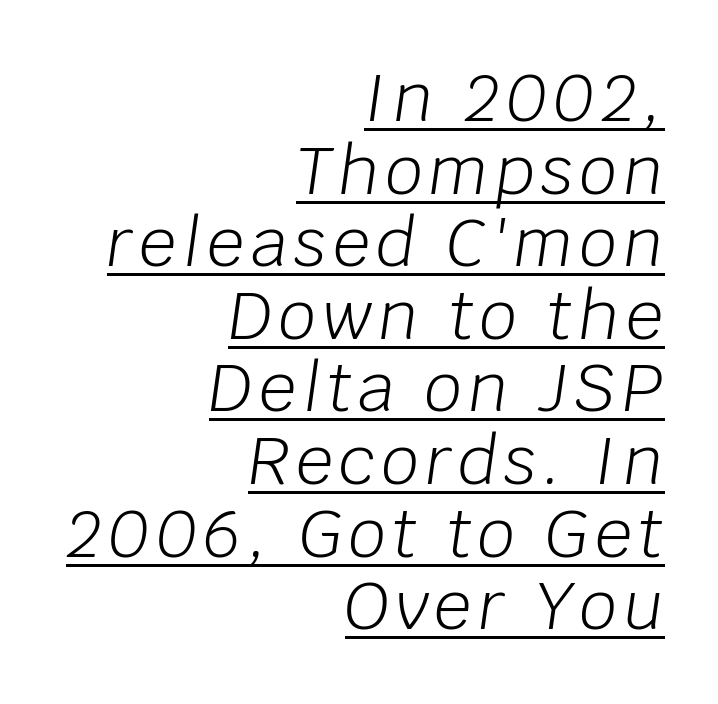
{"italic": "yes", "lean": "right", "slant_degrees": 8, "bold": "no", "weight": "light", "width": "normal", "stroke_contrast": "low", "x_height": "large", "monospaced": "no", "underline": "yes", "align": "right", "line_spacing": "tight", "line_spacing_ratio": 1.1, "glyph_px": 66}
